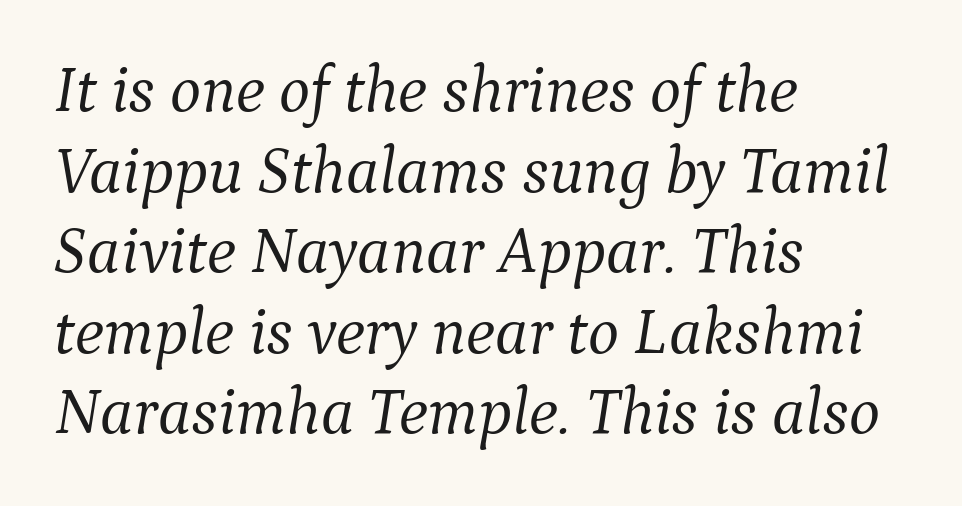
{"serif": "yes", "italic": "yes", "lean": "right", "slant_degrees": 9, "bold": "no", "weight": "light", "width": "normal", "stroke_contrast": "medium", "x_height": "medium", "monospaced": "no", "underline": "no", "align": "left", "line_spacing_ratio": 1.22, "letter_spacing": "normal", "letter_spacing_em": 0.0, "glyph_px": 66}
